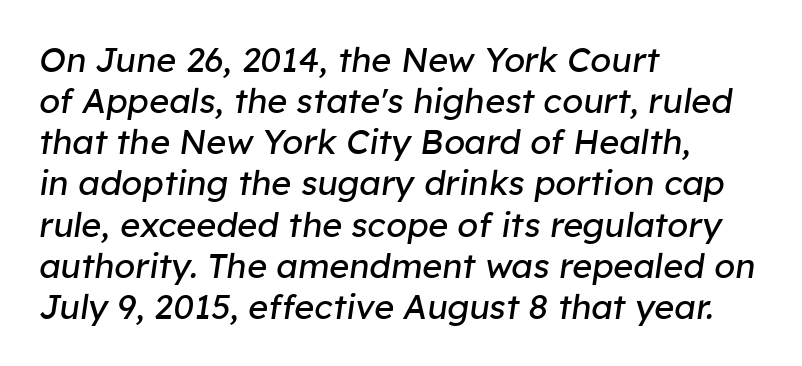
No extra ink here — the face is not bold. Here the glyphs are tracked normally, forming tight word shapes. Style check: oblique. The paragraph shown leans on its left margin. Proportional: the letters do not fall into vertical columns. Check under the words: just untouched page.
